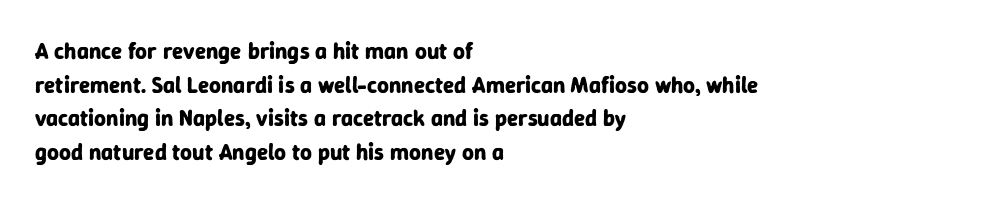
{"italic": "no", "bold": "yes", "underline": "no", "align": "left", "line_spacing": "normal", "line_spacing_ratio": 1.46, "letter_spacing": "normal", "letter_spacing_em": 0.0, "glyph_px": 23}
